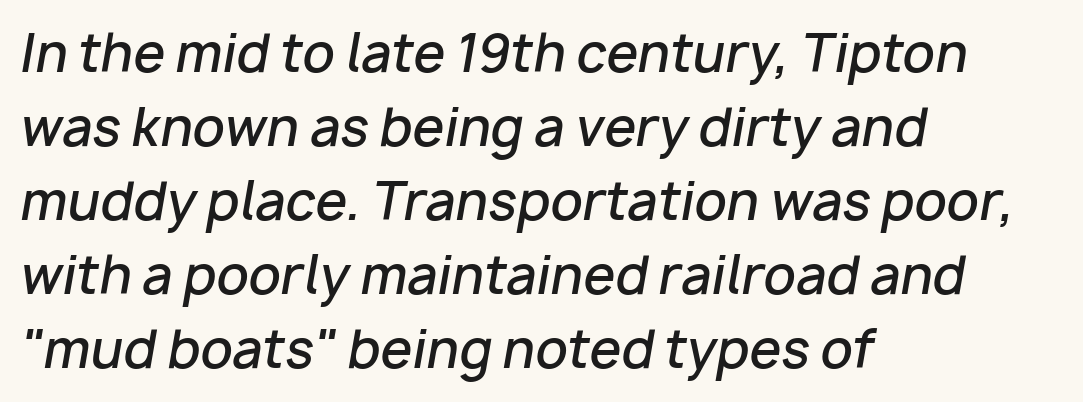
The image shows 51 px semibold type, italic (leaning right); set left-aligned, normal line spacing (1.45x), normal letter spacing, not underlined; low stroke contrast and a medium x-height.
